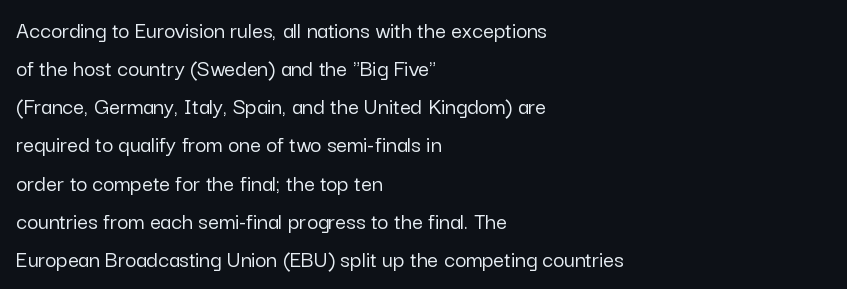
{"italic": "no", "underline": "no", "align": "left", "line_spacing": "normal", "line_spacing_ratio": 1.59, "letter_spacing": "normal", "letter_spacing_em": 0.0, "glyph_px": 24}
